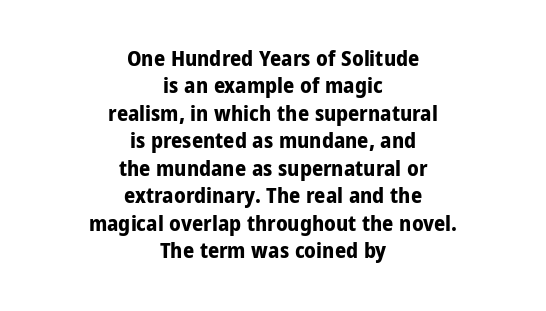
{"italic": "no", "bold": "yes", "underline": "no", "align": "center", "line_spacing": "normal", "line_spacing_ratio": 1.25, "letter_spacing": "normal", "letter_spacing_em": 0.0, "glyph_px": 22}
